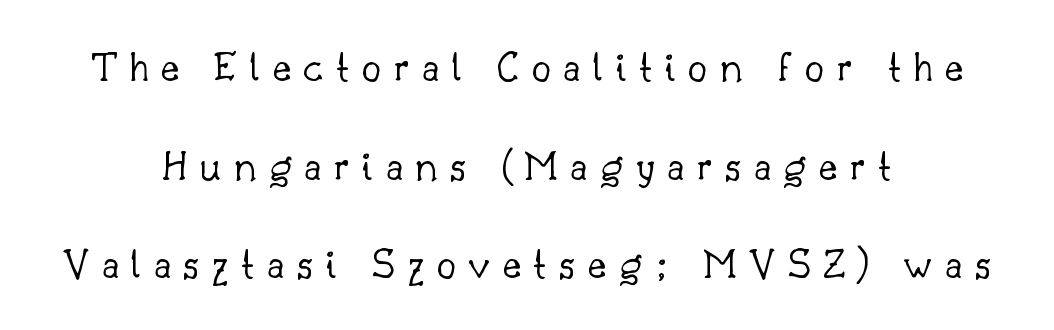
{"italic": "no", "bold": "no", "weight": "light", "width": "normal", "stroke_contrast": "low", "x_height": "small", "monospaced": "no", "underline": "no", "align": "center", "line_spacing": "loose", "line_spacing_ratio": 2.24, "letter_spacing": "wide", "letter_spacing_em": 0.28, "glyph_px": 44}
